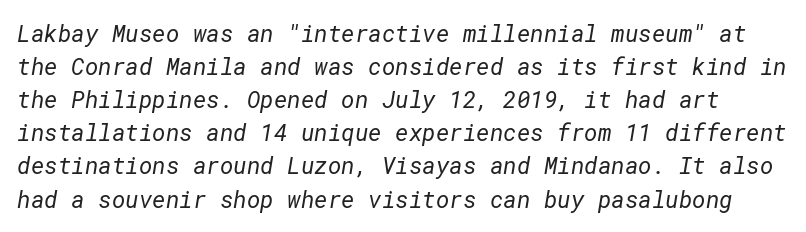
Q: Is the text bold? A: No.
Q: Is the text underlined? A: No.
Q: Is the spacing between letters normal or unusually wide? A: Normal.
Q: Is the spacing between lines tight, normal or loose? A: Normal.
